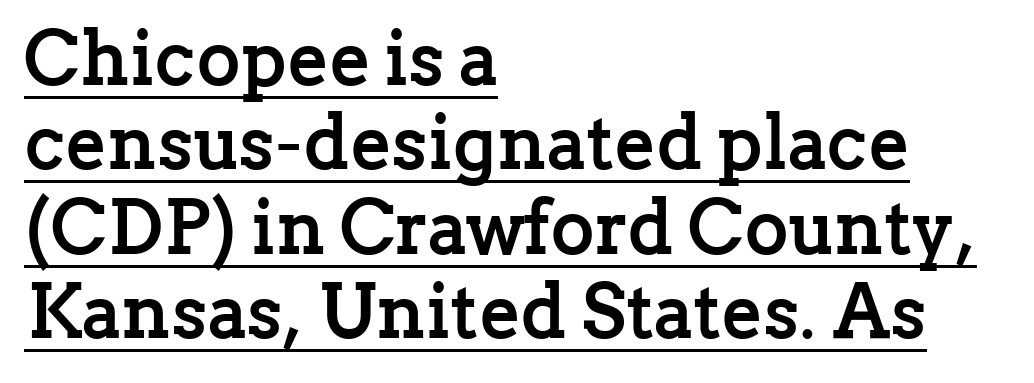
Q: Is the text bold? A: Yes.
Q: Is the text italic (slanted)? A: No, it is upright.
Q: Is the typeface a serif or a sans-serif typeface? A: Serif.
Q: Is the text underlined? A: Yes.
Q: How is the paragraph aligned? A: Left-aligned.
Q: Is the spacing between letters normal or unusually wide? A: Normal.
Q: Is the spacing between lines tight, normal or loose? A: Tight.
Q: Width (condensed, normal, or wide)? A: Normal.
Q: Stroke contrast? A: Low.
Q: x-height? A: Medium.
Q: Monospaced? A: No.
